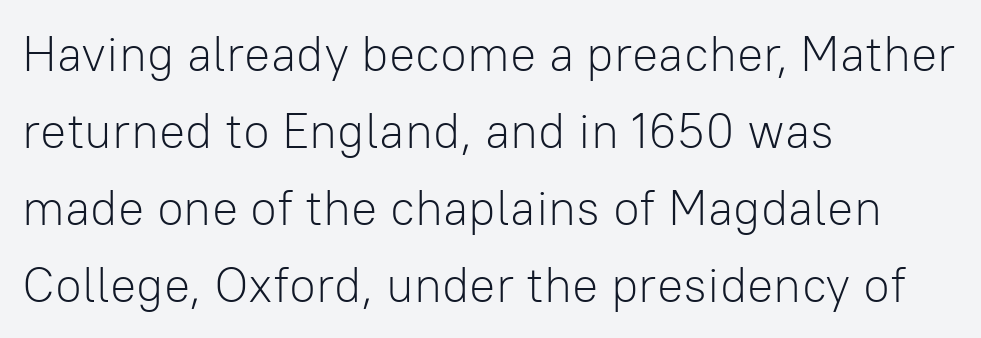
The image shows 49 px light sans-serif type, upright; set left-aligned, normal line spacing (1.57x), normal letter spacing, not underlined; low stroke contrast and a medium x-height.
